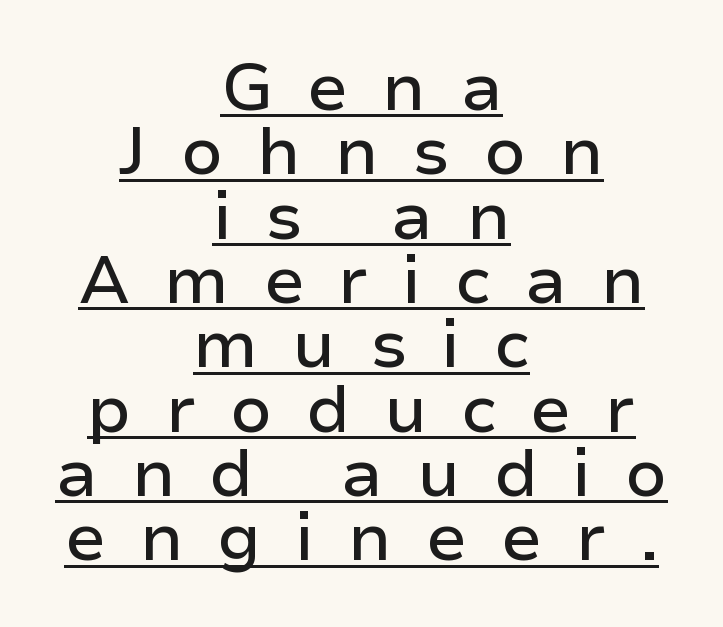
{"serif": "no", "italic": "no", "width": "normal", "stroke_contrast": "low", "x_height": "medium", "monospaced": "no", "underline": "yes", "align": "center", "line_spacing": "tight", "line_spacing_ratio": 0.96, "letter_spacing": "wide", "letter_spacing_em": 0.5, "glyph_px": 67}
